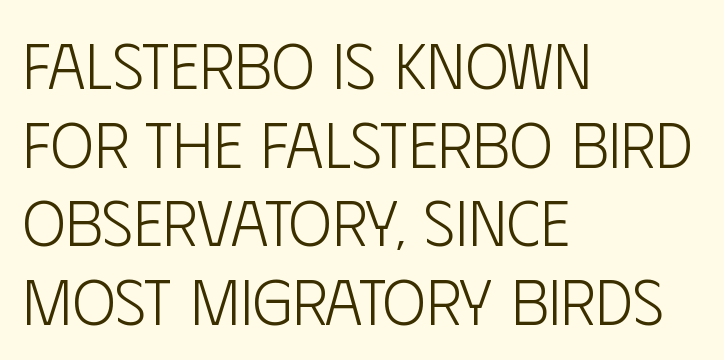
Q: Is the text bold? A: No.
Q: Is the text italic (slanted)? A: No, it is upright.
Q: Is the typeface a serif or a sans-serif typeface? A: Sans-serif.
Q: Is the text underlined? A: No.
Q: How is the paragraph aligned? A: Left-aligned.
Q: Is the spacing between letters normal or unusually wide? A: Normal.
Q: Width (condensed, normal, or wide)? A: Condensed.
Q: Stroke contrast? A: Low.
Q: x-height? A: Large.
Q: Monospaced? A: No.
